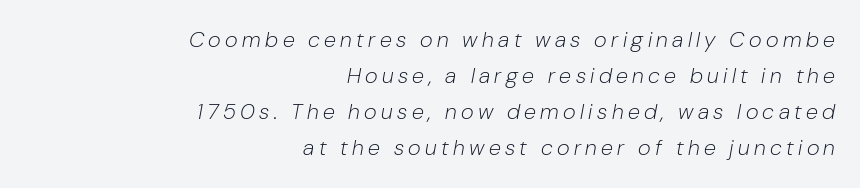
The image shows 22 px text type, italic (leaning right); set right-aligned, normal line spacing (1.64x), unusually wide letter spacing (+0.2 em), not underlined.
